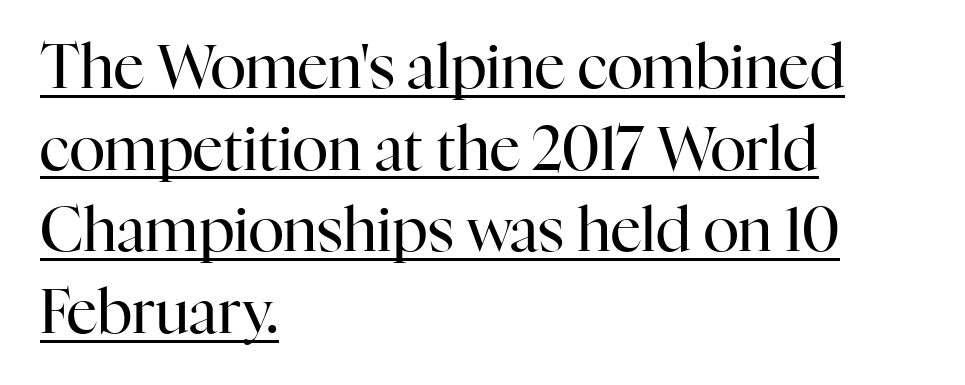
Words appear dense and cohesive because spacing is normal. The lines are quadded left. This rendering employs a face with finishing strokes, i.e., a serif. The designer left line spacing at the default.
